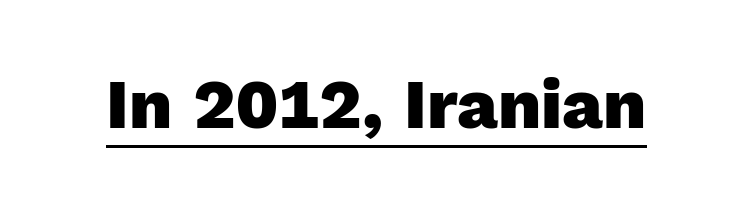
{"serif": "no", "italic": "no", "bold": "yes", "weight": "heavy", "width": "normal", "x_height": "medium", "monospaced": "no", "underline": "yes", "letter_spacing": "normal", "letter_spacing_em": 0.0, "glyph_px": 70}
